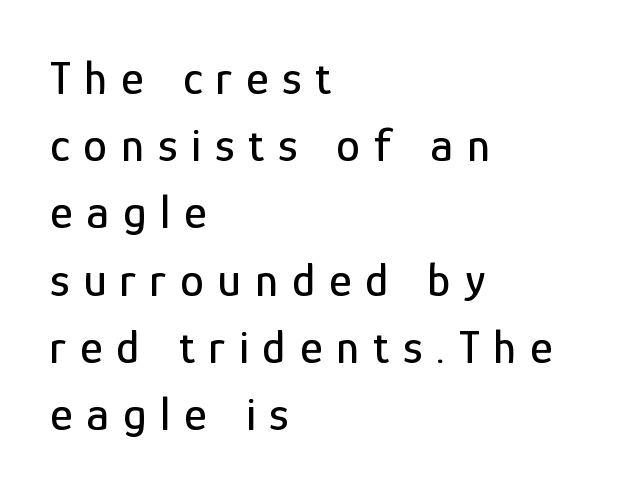
The designer left line spacing at the default. Is this a fixed-width face? No — the glyphs have proportional, varying widths. These lines were composed using upright roman letters. Lines of text with bare space underneath. The typesetter chose a ragged-right arrangement here.
